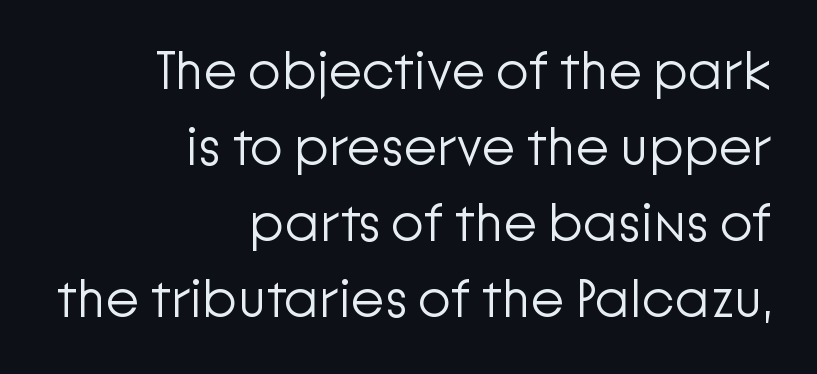
Each letter keeps its own natural width here, so spacing adapts to shape. The letters sit at their default tracking, neither squeezed nor spread. Weight: in the light-to-regular range. This block has exactly the height ordinary leading produces. Descenders hang freely into open space.
